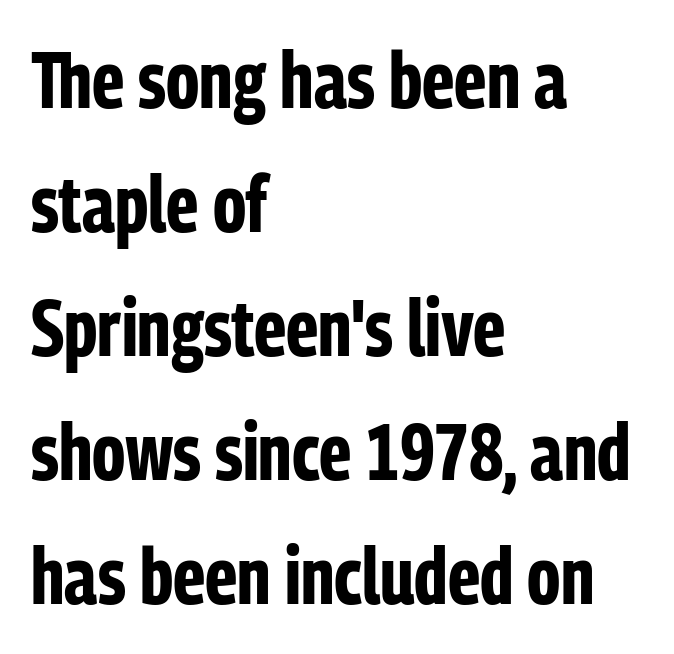
Q: Is the text bold? A: Yes.
Q: Is the text italic (slanted)? A: No, it is upright.
Q: Is the typeface a serif or a sans-serif typeface? A: Sans-serif.
Q: Is the text underlined? A: No.
Q: How is the paragraph aligned? A: Left-aligned.
Q: Is the spacing between letters normal or unusually wide? A: Normal.
Q: Is the spacing between lines tight, normal or loose? A: Normal.
Q: Width (condensed, normal, or wide)? A: Condensed.
Q: Stroke contrast? A: Low.
Q: x-height? A: Medium.
Q: Monospaced? A: No.
